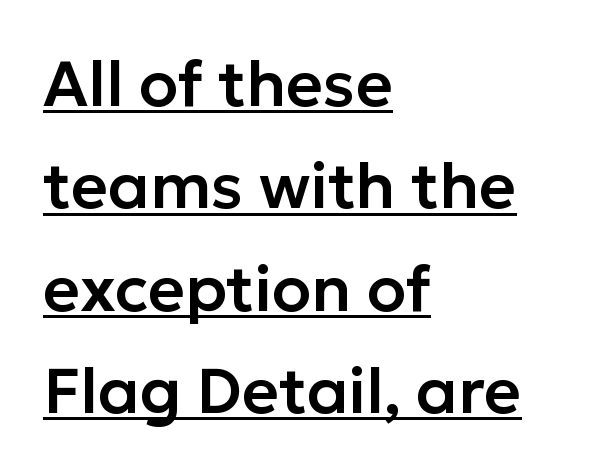
The image shows 64 px sans-serif type, upright; set left-aligned, normal line spacing (1.6x), normal letter spacing, underlined; low stroke contrast and a medium x-height.
